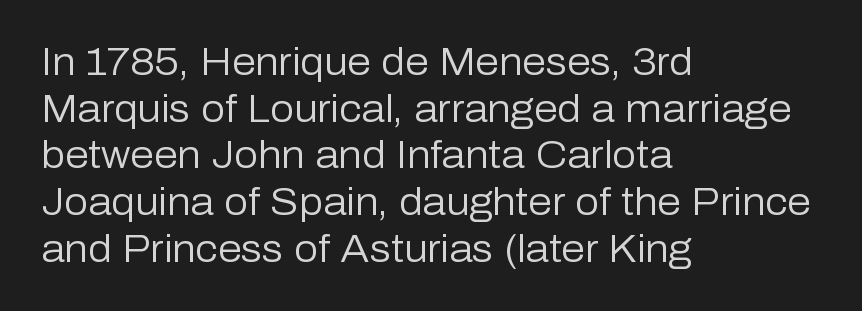
The image shows 38 px regular-weight sans-serif type, upright; set left-aligned, line spacing 1.23x, normal letter spacing, not underlined; low stroke contrast and a medium x-height.
